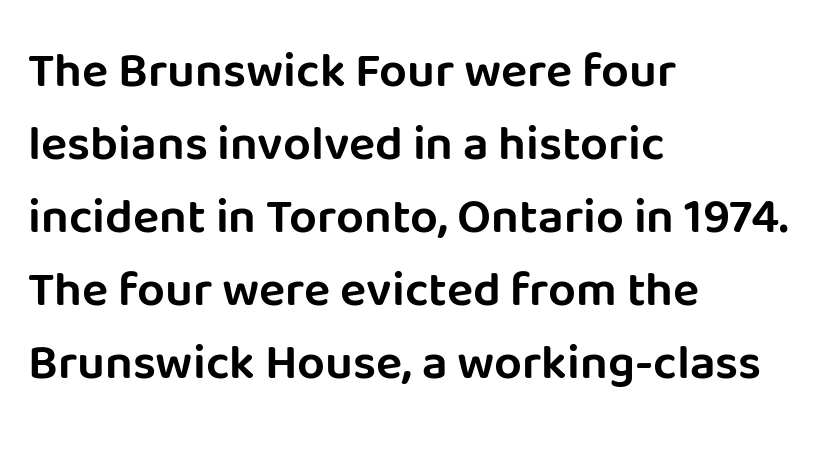
Letter spacing: default. Casual observation: everything's shoved over to the left. Does the type have serifs? No, each stem ends abruptly. Each row of text sits above clean, open space. Character widths vary here, with narrow letters taking less room than wide ones. The typography opts for an upright posture over an oblique one.
